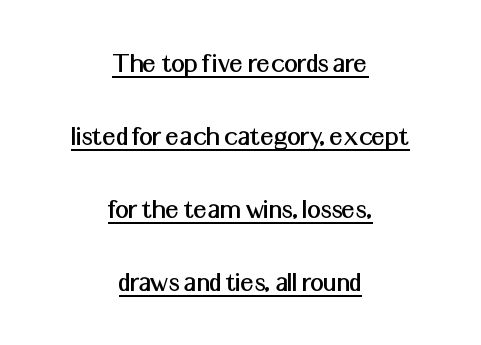
{"serif": "no", "italic": "no", "width": "normal", "stroke_contrast": "medium", "x_height": "medium", "monospaced": "no", "underline": "yes", "align": "center", "line_spacing": "loose", "line_spacing_ratio": 2.43, "letter_spacing": "normal", "letter_spacing_em": 0.0, "glyph_px": 30}
